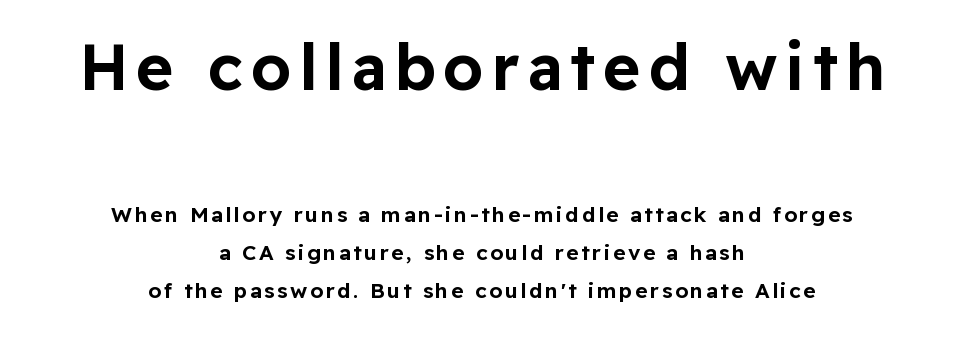
The image shows 64 px sans-serif type, upright; set centered, line spacing 1.81x, not underlined; the first (top) block is 3.05x larger; low stroke contrast and a medium x-height.
